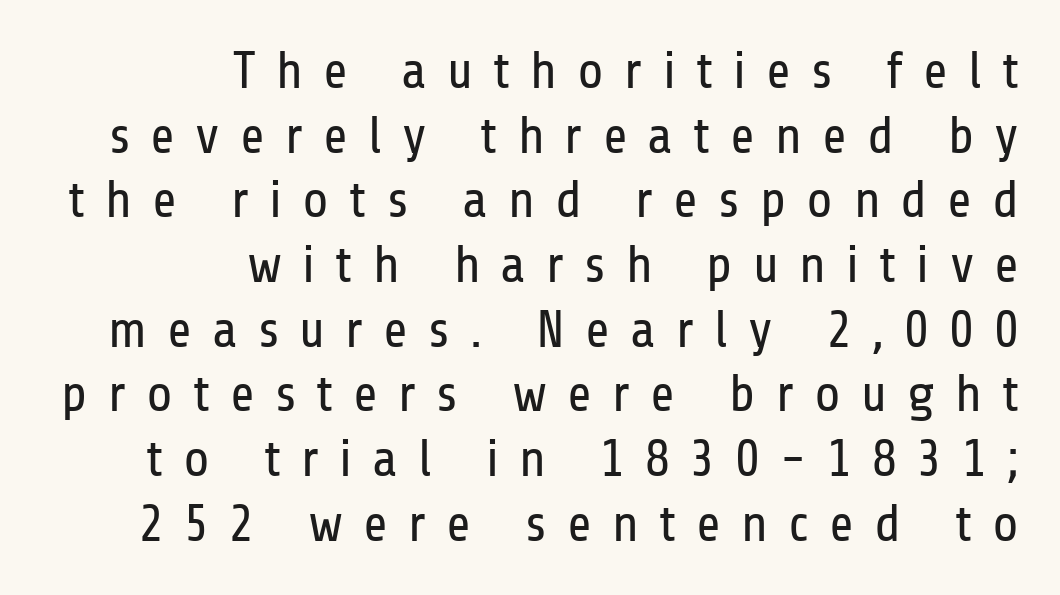
Q: Is the text bold? A: No.
Q: Is the text italic (slanted)? A: No, it is upright.
Q: Is the typeface a serif or a sans-serif typeface? A: Sans-serif.
Q: Is the text underlined? A: No.
Q: How is the paragraph aligned? A: Right-aligned.
Q: Is the spacing between letters normal or unusually wide? A: Unusually wide.
Q: Width (condensed, normal, or wide)? A: Condensed.
Q: Stroke contrast? A: Low.
Q: x-height? A: Medium.
Q: Monospaced? A: No.
